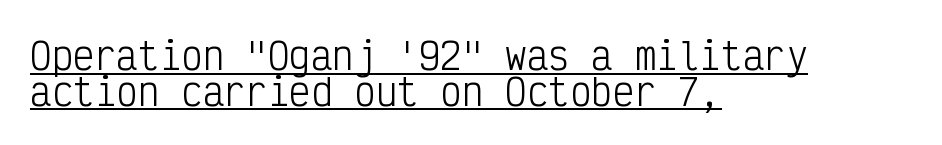
Q: Is the text bold? A: No.
Q: Is the text italic (slanted)? A: No, it is upright.
Q: Is the typeface a serif or a sans-serif typeface? A: Sans-serif.
Q: Is the text underlined? A: Yes.
Q: How is the paragraph aligned? A: Left-aligned.
Q: Is the spacing between letters normal or unusually wide? A: Normal.
Q: Is the spacing between lines tight, normal or loose? A: Tight.
Q: Width (condensed, normal, or wide)? A: Condensed.
Q: Stroke contrast? A: Low.
Q: x-height? A: Medium.
Q: Monospaced? A: Yes.
